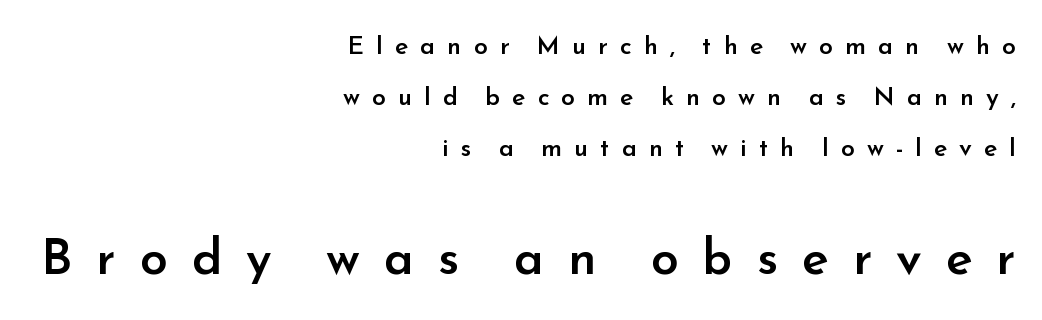
{"serif": "no", "italic": "no", "bold": "semi", "weight": "semibold", "width": "normal", "stroke_contrast": "low", "x_height": "small", "monospaced": "no", "underline": "no", "align": "right", "line_spacing": "loose", "line_spacing_ratio": 2.04, "letter_spacing": "wide", "letter_spacing_em": 0.48, "larger_block": "second", "size_ratio": 2.0, "glyph_px": 50}
